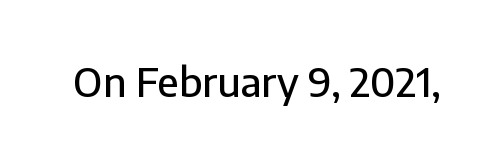
Every stem runs plumb, perpendicular to the baseline. The foot of each line stays bare and open. Here the designer chose a conventional face with non-uniform glyph widths. This rendering leaves character spacing at its baseline value.
